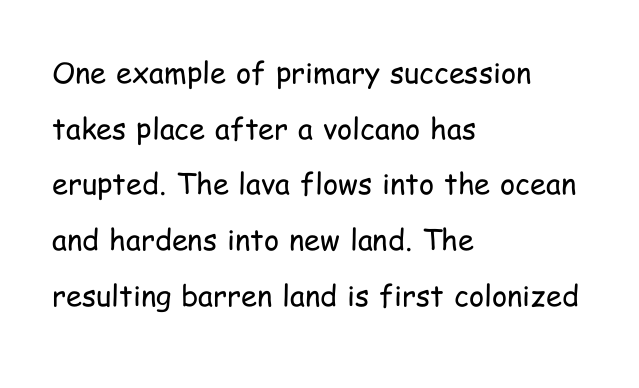
The image shows 29 px regular-weight, condensed sans-serif type, upright; set left-aligned, loose line spacing (1.92x), normal letter spacing, not underlined; low stroke contrast and a medium x-height.
